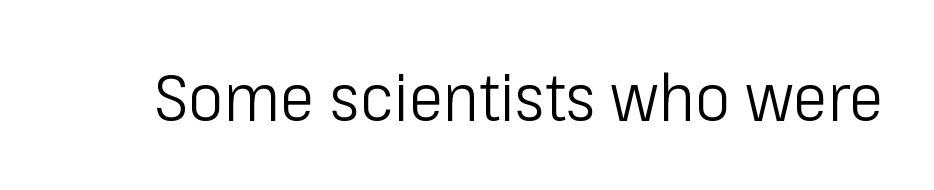
Letter spacing: default. Are there feet on the stems? There aren't — it's a sans. Unmarked baselines from the first word to the last. Do the letters lean? They stand straight.
